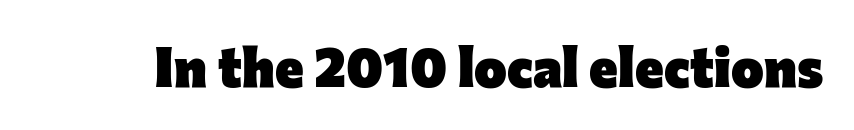
{"serif": "no", "italic": "no", "bold": "yes", "weight": "heavy", "width": "normal", "stroke_contrast": "low", "x_height": "medium", "monospaced": "no", "underline": "no", "letter_spacing": "normal", "letter_spacing_em": 0.0, "glyph_px": 55}
